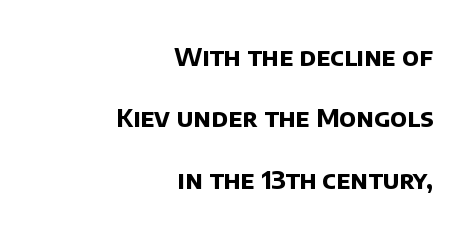
The image shows 25 px bold type; set right-aligned, loose line spacing (2.46x), normal letter spacing, not underlined.
